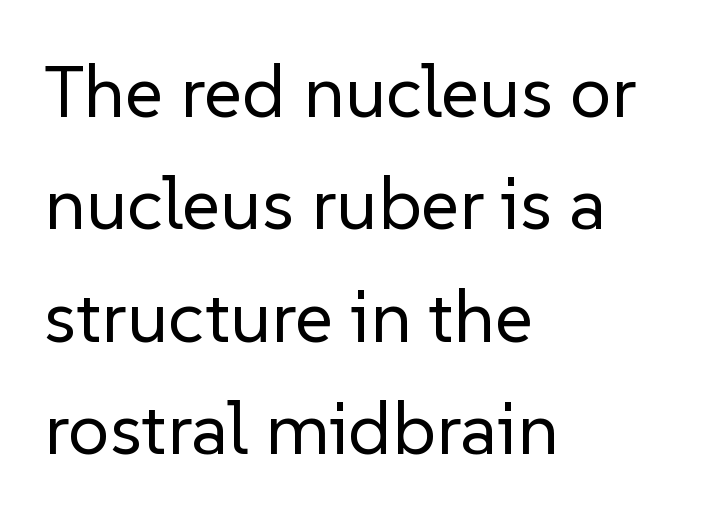
{"serif": "no", "italic": "no", "bold": "no", "weight": "regular", "width": "normal", "stroke_contrast": "low", "x_height": "medium", "monospaced": "no", "underline": "no", "align": "left", "line_spacing": "normal", "line_spacing_ratio": 1.52, "letter_spacing": "normal", "letter_spacing_em": 0.0, "glyph_px": 74}
